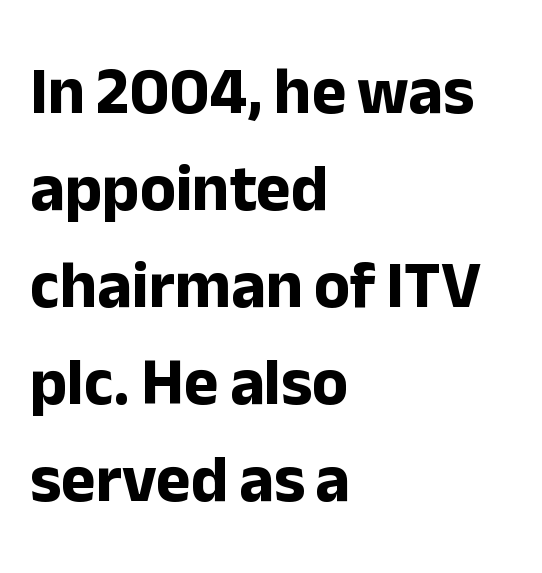
Q: Is the text bold? A: Yes.
Q: Is the text italic (slanted)? A: No, it is upright.
Q: Is the typeface a serif or a sans-serif typeface? A: Sans-serif.
Q: Is the text underlined? A: No.
Q: How is the paragraph aligned? A: Left-aligned.
Q: Is the spacing between letters normal or unusually wide? A: Normal.
Q: Is the spacing between lines tight, normal or loose? A: Normal.
Q: Width (condensed, normal, or wide)? A: Normal.
Q: Stroke contrast? A: Low.
Q: x-height? A: Medium.
Q: Monospaced? A: No.
